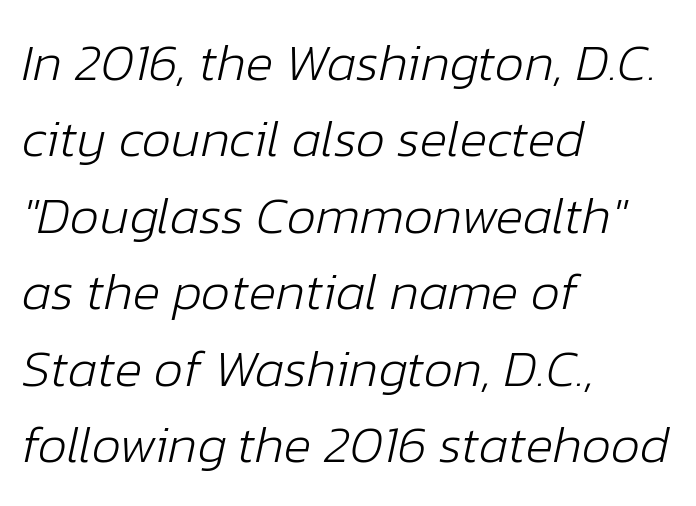
Q: Is the text bold? A: No.
Q: Is the text italic (slanted)? A: Yes, it leans right by about 12 degrees.
Q: Is the text underlined? A: No.
Q: How is the paragraph aligned? A: Left-aligned.
Q: Is the spacing between letters normal or unusually wide? A: Normal.
Q: Is the spacing between lines tight, normal or loose? A: Normal.
Q: Width (condensed, normal, or wide)? A: Normal.
Q: Stroke contrast? A: Low.
Q: x-height? A: Medium.
Q: Monospaced? A: No.
